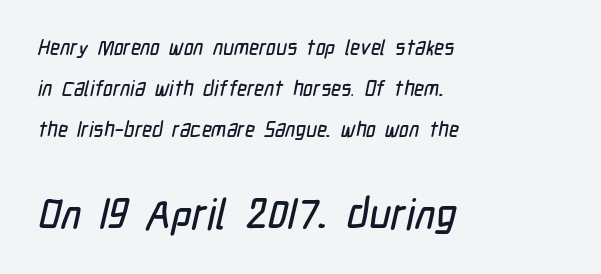
Q: Is the typeface a serif or a sans-serif typeface? A: Sans-serif.
Q: Is the text underlined? A: No.
Q: How is the paragraph aligned? A: Left-aligned.
Q: Is the spacing between letters normal or unusually wide? A: Normal.
Q: Is the spacing between lines tight, normal or loose? A: Loose.
Q: Which block of text is set in a larger size, the first (top) or the second (bottom)? A: The second (bottom) one.
Q: Width (condensed, normal, or wide)? A: Condensed.
Q: Stroke contrast? A: Low.
Q: x-height? A: Medium.
Q: Monospaced? A: No.
